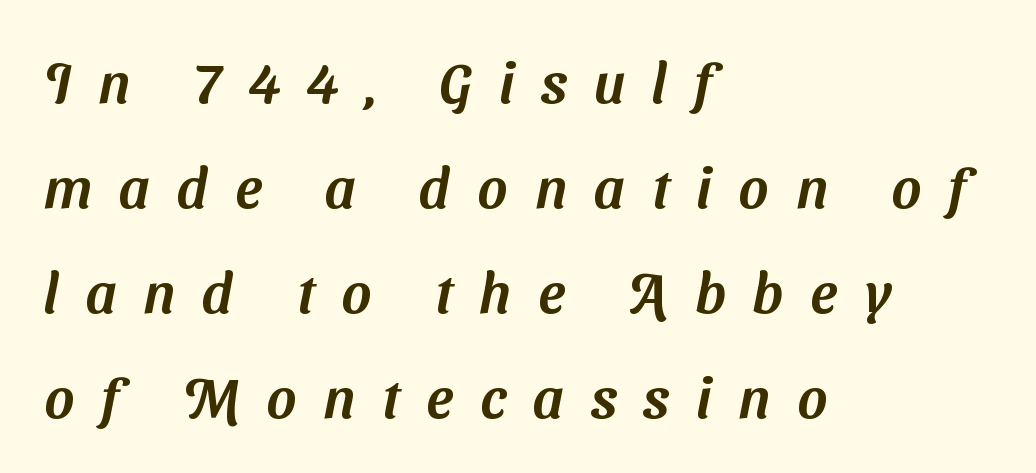
{"serif": "no", "width": "normal", "stroke_contrast": "medium", "x_height": "medium", "monospaced": "no", "underline": "no", "align": "left", "line_spacing_ratio": 1.84, "letter_spacing": "wide", "letter_spacing_em": 0.47, "glyph_px": 57}
